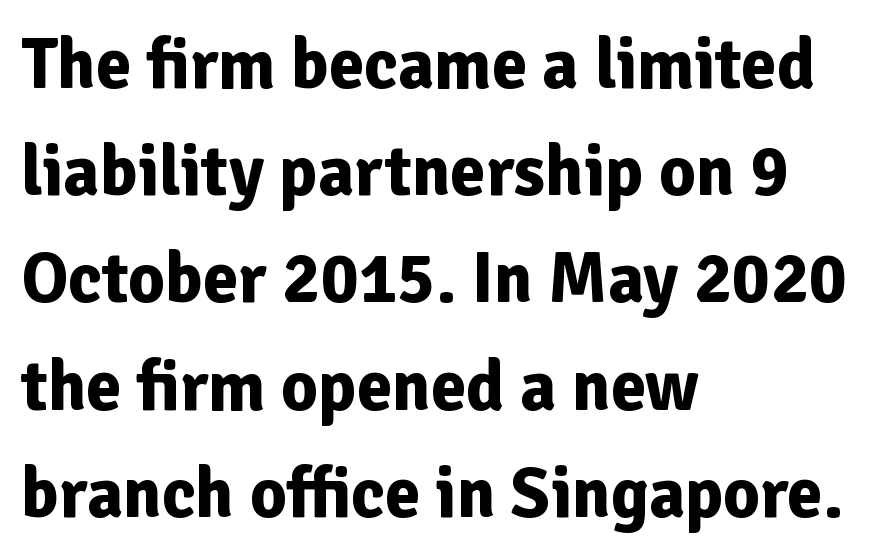
This is roman type, the default non-slanted kind. The lines are quadded left. Are there feet on the stems? There aren't — it's a sans. Its strokes are broad and dark, the hallmark of bold type. The gaps between neighbouring characters are ordinary and unremarkable.
